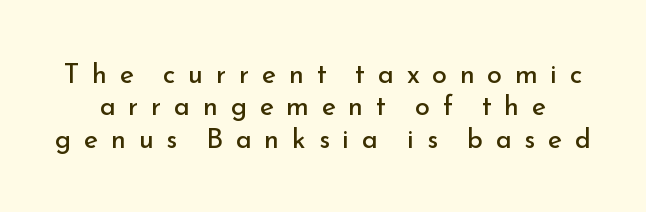
The image shows 27 px text type, upright; set line spacing 1.2x, unusually wide letter spacing (+0.47 em), not underlined.
